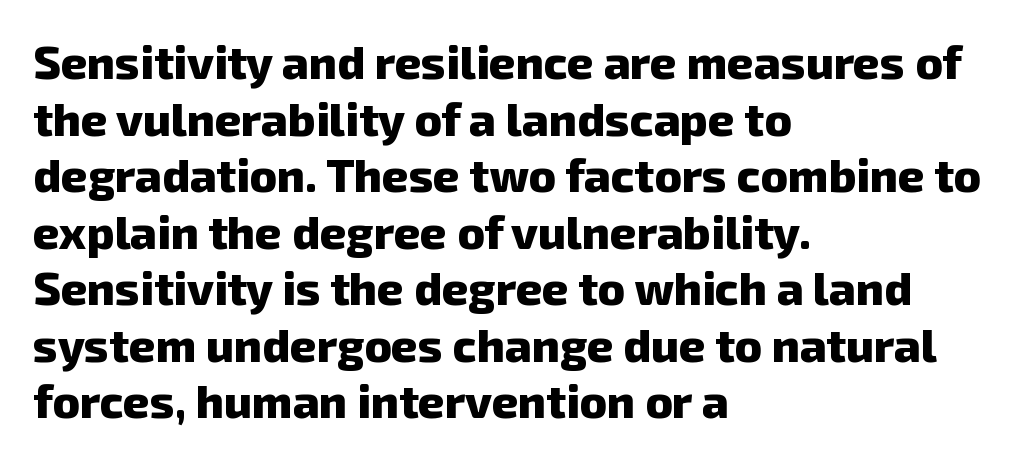
{"serif": "no", "bold": "yes", "weight": "heavy", "width": "normal", "stroke_contrast": "low", "x_height": "medium", "monospaced": "no", "underline": "no", "align": "left", "line_spacing_ratio": 1.23, "letter_spacing": "normal", "letter_spacing_em": 0.0, "glyph_px": 46}
